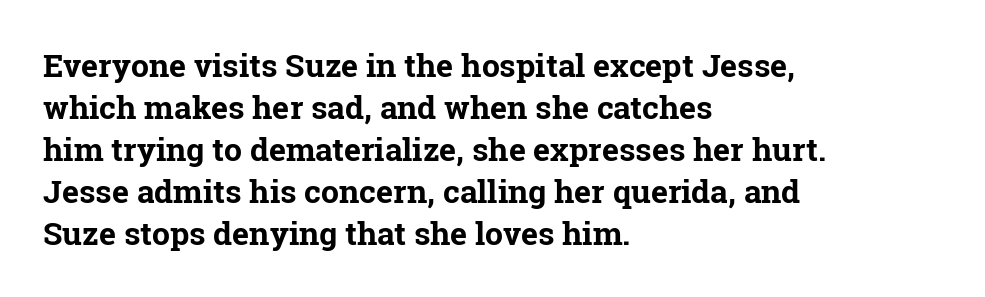
Q: Is the text bold? A: Yes.
Q: Is the text italic (slanted)? A: No, it is upright.
Q: Is the typeface a serif or a sans-serif typeface? A: Serif.
Q: Is the text underlined? A: No.
Q: How is the paragraph aligned? A: Left-aligned.
Q: Is the spacing between letters normal or unusually wide? A: Normal.
Q: Is the spacing between lines tight, normal or loose? A: Normal.
Q: Width (condensed, normal, or wide)? A: Normal.
Q: Stroke contrast? A: Low.
Q: x-height? A: Medium.
Q: Monospaced? A: No.
